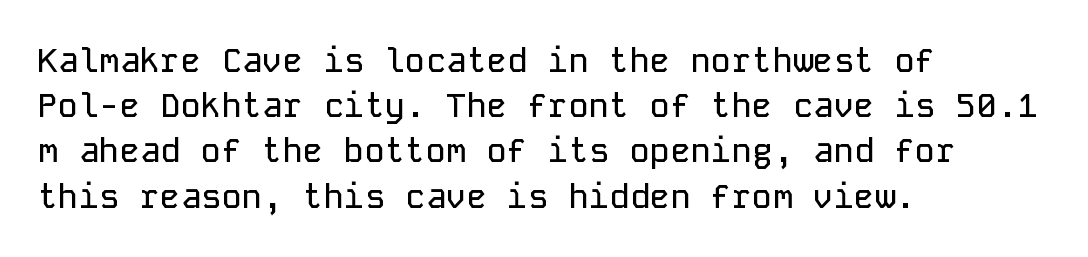
Classification — sans serif. The glyphs are unaccompanied by any horizontal stroke below them. A classic flush-left, rag-right setting is used for this passage. Quick note: interline space is typical. Monospaced: the letters line up in strict vertical columns.
